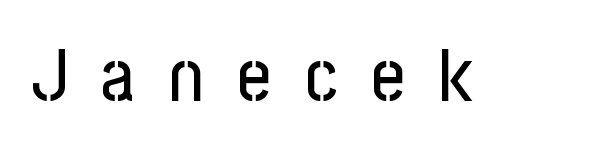
The image shows 73 px condensed sans-serif type, upright; set unusually wide letter spacing (+0.46 em), not underlined; low stroke contrast and a medium x-height.
